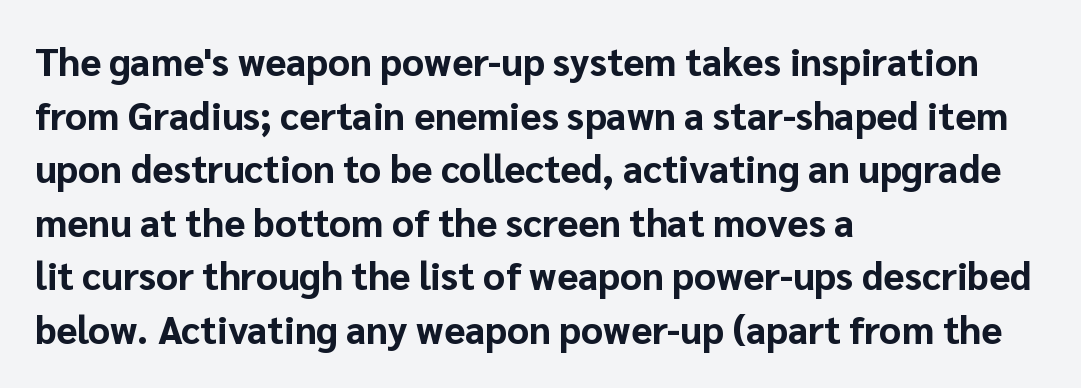
Short and long lines alike share a common starting point at left. Observe the absence of serifs on each vertical stroke in this sample. A typesetter would mark this as roman, not italic. The rendering uses a moderate line-height, typical for paragraphs. Proportional: the letters do not fall into vertical columns.
